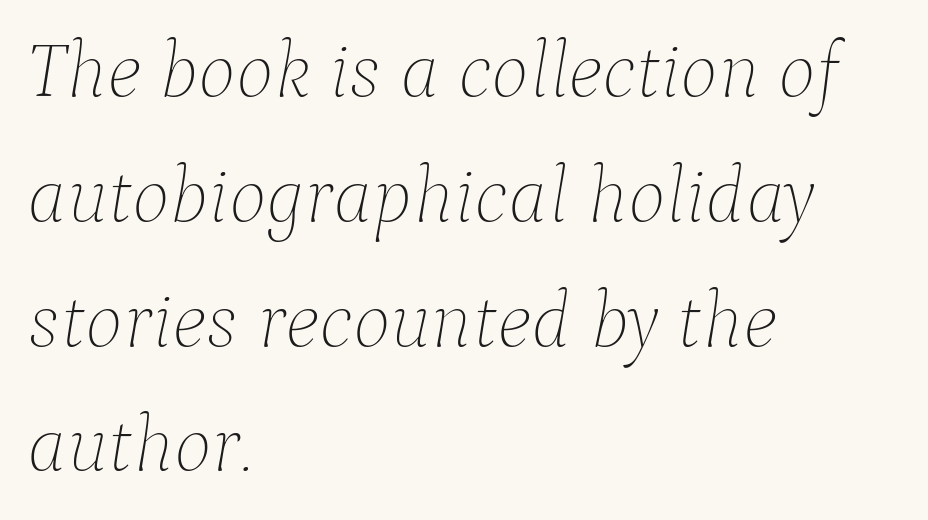
The image shows 80 px thin type, italic (leaning right); set left-aligned, normal line spacing (1.56x), normal letter spacing, not underlined; low stroke contrast and a medium x-height.
